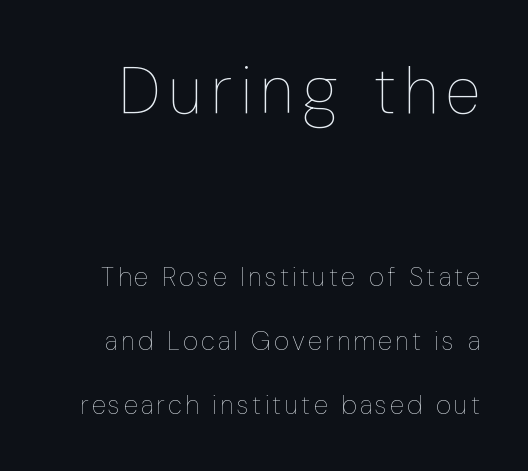
The image shows 65 px thin, condensed type, upright; set loose line spacing (2.46x), not underlined; the first (top) block is 2.5x larger; low stroke contrast and a medium x-height.
